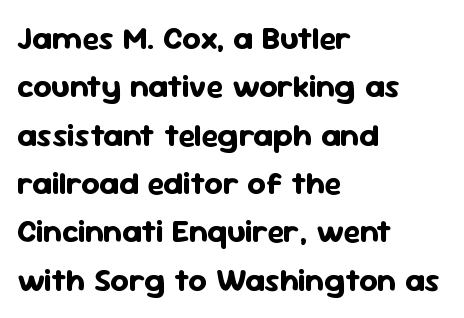
The image shows 32 px bold sans-serif type, upright; set left-aligned, normal line spacing (1.51x), normal letter spacing, not underlined; low stroke contrast and a medium x-height.
